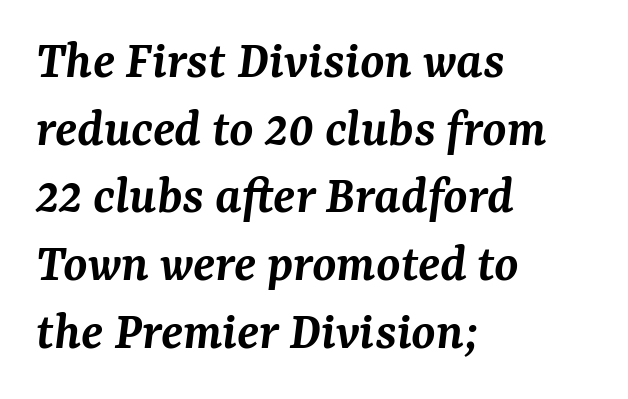
Compared with typical body copy, the letter spacing here is the same. The rendering uses natural spacing where letterforms have individual widths. The lettering tilts uniformly, giving the passage an italic look. Left-aligned paragraph, ragged on the right. Lines of text with bare space underneath.
